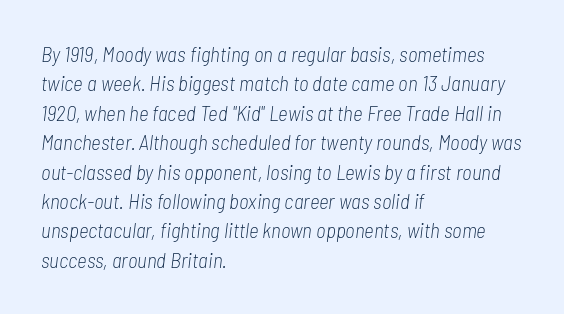
Q: Is the text bold? A: No.
Q: Is the text italic (slanted)? A: Yes, it leans right by about 7 degrees.
Q: Is the text underlined? A: No.
Q: How is the paragraph aligned? A: Left-aligned.
Q: Is the spacing between letters normal or unusually wide? A: Normal.
Q: Is the spacing between lines tight, normal or loose? A: Normal.
